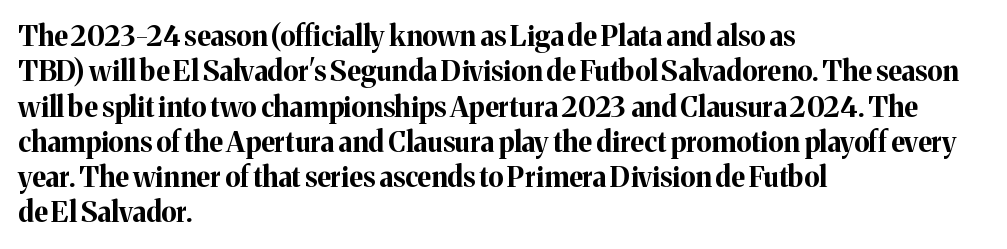
The image shows 28 px bold serif type, upright; set left-aligned, normal line spacing (1.26x), normal letter spacing, not underlined; medium stroke contrast and a medium x-height.
